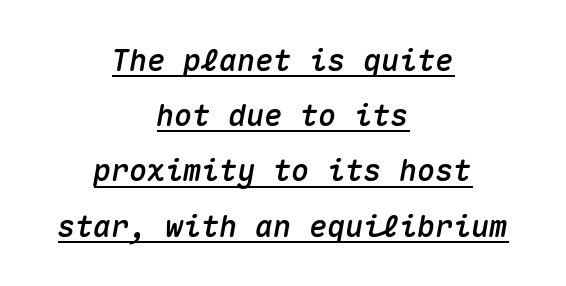
Q: Is the text italic (slanted)? A: Yes, it leans right by about 10 degrees.
Q: Is the text underlined? A: Yes.
Q: How is the paragraph aligned? A: Centered.
Q: Is the spacing between letters normal or unusually wide? A: Normal.
Q: Width (condensed, normal, or wide)? A: Normal.
Q: Stroke contrast? A: Medium.
Q: x-height? A: Medium.
Q: Monospaced? A: Yes.
